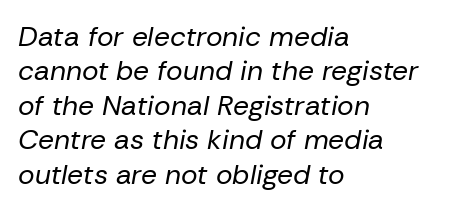
{"italic": "yes", "lean": "right", "slant_degrees": 10, "bold": "no", "weight": "regular", "width": "normal", "stroke_contrast": "low", "x_height": "medium", "monospaced": "no", "underline": "no", "align": "left", "line_spacing_ratio": 1.23, "letter_spacing": "normal", "letter_spacing_em": 0.0, "glyph_px": 28}
